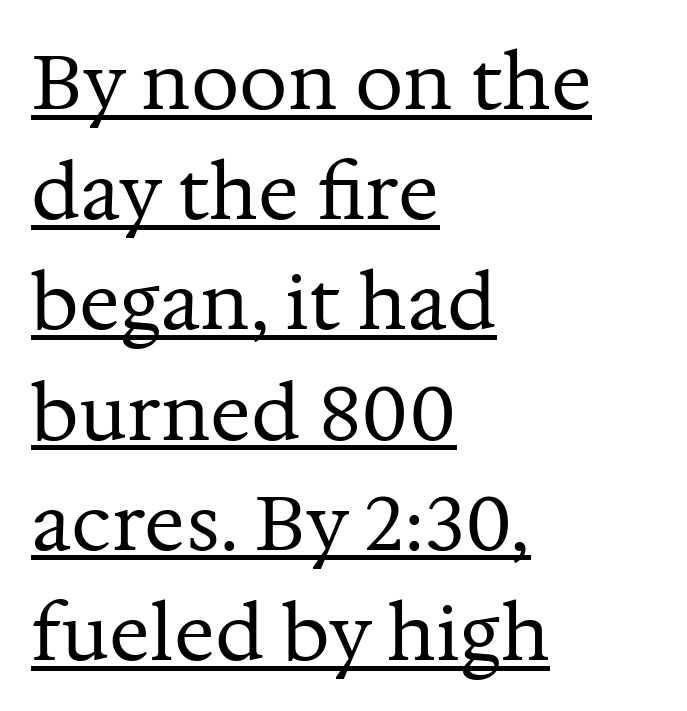
Q: Is the text bold? A: No.
Q: Is the text italic (slanted)? A: No, it is upright.
Q: Is the typeface a serif or a sans-serif typeface? A: Serif.
Q: Is the text underlined? A: Yes.
Q: How is the paragraph aligned? A: Left-aligned.
Q: Is the spacing between letters normal or unusually wide? A: Normal.
Q: Is the spacing between lines tight, normal or loose? A: Normal.
Q: Width (condensed, normal, or wide)? A: Normal.
Q: Stroke contrast? A: Medium.
Q: x-height? A: Medium.
Q: Monospaced? A: No.
